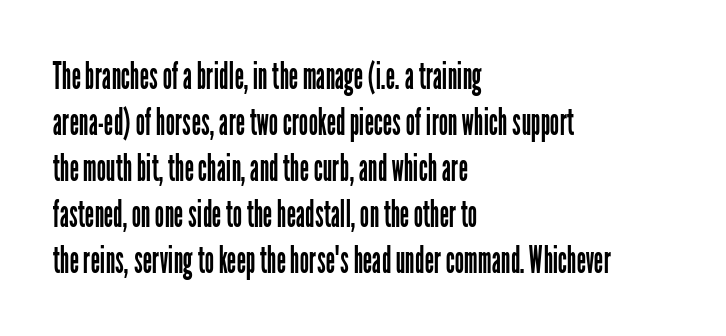
The image shows 37 px regular-weight, condensed sans-serif type, upright; set left-aligned, line spacing 1.24x, normal letter spacing, not underlined; low stroke contrast and a medium x-height.
